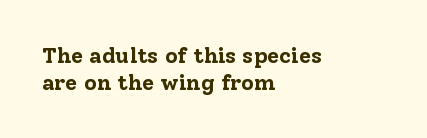
A typesetter would mark this as roman, not italic. What stands out about the letter spacing? Nothing — it is the standard amount. The baseline area is clear. Caption: bold face, heavy strokes.
